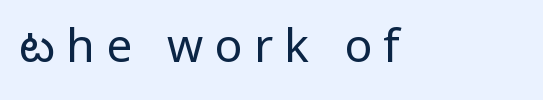
The letters look calm and open, with moderate or lighter stems. These lines are rendered in a variable-pitch font. I'd call this a sans setting — the letters go barefoot. Honestly, the letter spacing is so wide it's the main thing you notice. Nobody drew a line under any word here. The letters stand straight up with perfectly vertical stems.
